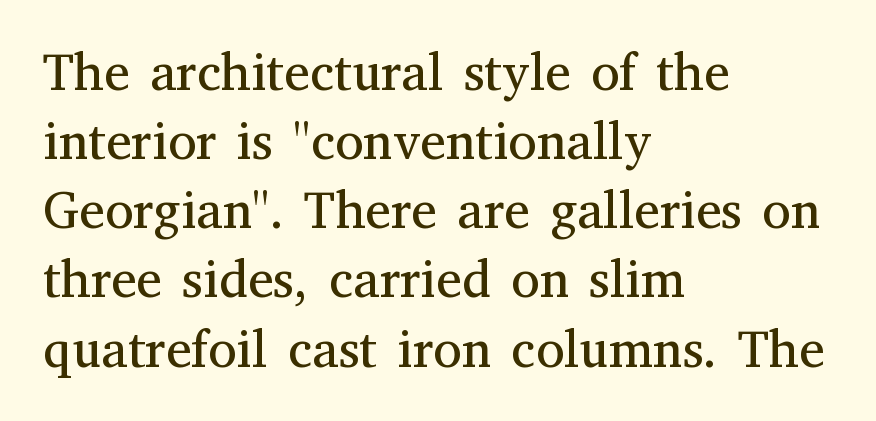
Q: Is the text bold? A: No.
Q: Is the text italic (slanted)? A: No, it is upright.
Q: Is the typeface a serif or a sans-serif typeface? A: Serif.
Q: Is the text underlined? A: No.
Q: How is the paragraph aligned? A: Left-aligned.
Q: Is the spacing between letters normal or unusually wide? A: Normal.
Q: Is the spacing between lines tight, normal or loose? A: Normal.
Q: Width (condensed, normal, or wide)? A: Normal.
Q: Stroke contrast? A: Medium.
Q: x-height? A: Medium.
Q: Monospaced? A: No.
